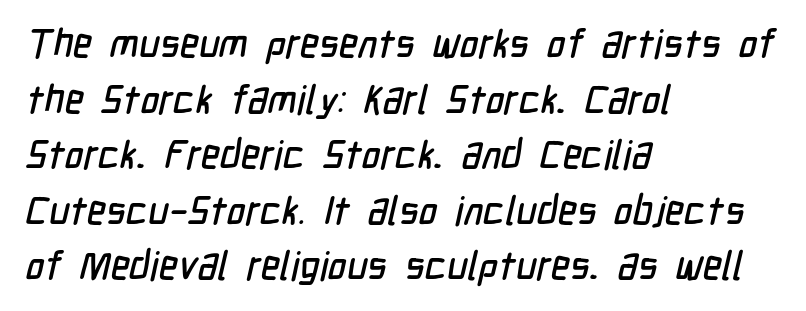
{"serif": "no", "width": "condensed", "stroke_contrast": "low", "x_height": "medium", "monospaced": "no", "underline": "no", "align": "left", "line_spacing": "normal", "line_spacing_ratio": 1.39, "letter_spacing": "normal", "letter_spacing_em": 0.0, "glyph_px": 40}
